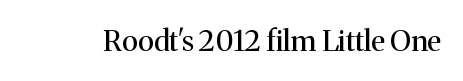
Quick note: underline off. The rendering keeps characters at their native spacing. Weight: not bold — regular or lighter. A typesetter would label this face a serif. Quick note: not italic, upright. Note the varied advance widths — an 'i' is clearly narrower than an 'm'.
